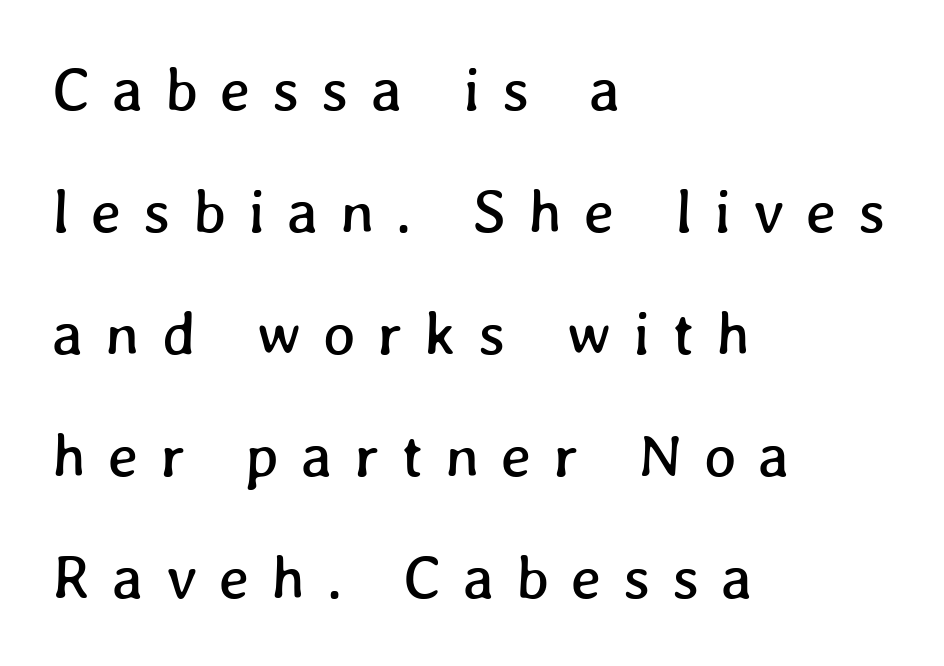
{"width": "normal", "stroke_contrast": "low", "x_height": "medium", "monospaced": "no", "underline": "no", "align": "left", "line_spacing": "loose", "line_spacing_ratio": 2.0, "letter_spacing": "wide", "letter_spacing_em": 0.36, "glyph_px": 61}
